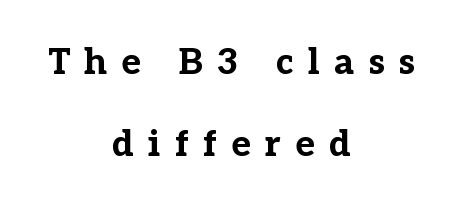
You could not count columns in this text — the font is proportionally spaced. Centered paragraph, ragged on both sides. The typesetting leans heavy: a genuine bold. The typeface chosen for these lines features serifs.
